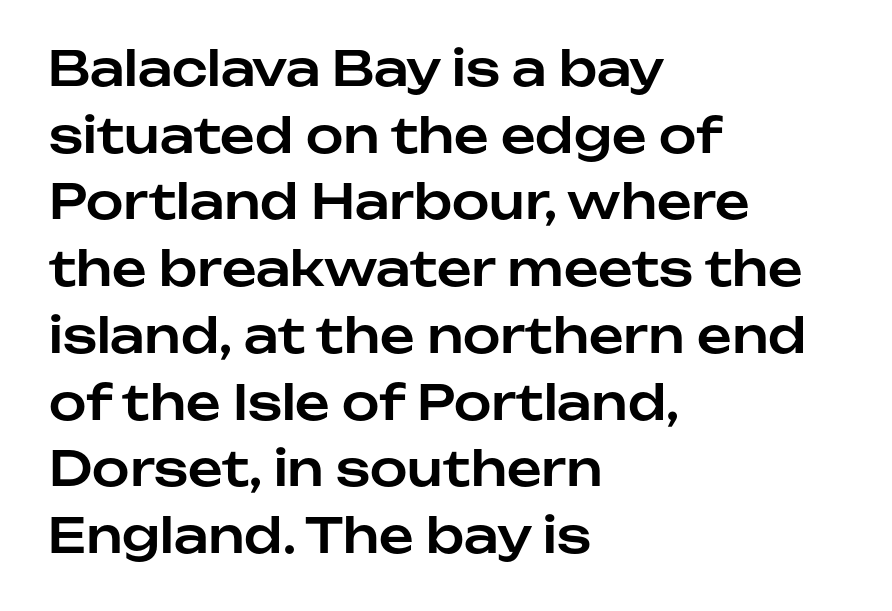
Q: Is the text italic (slanted)? A: No, it is upright.
Q: Is the typeface a serif or a sans-serif typeface? A: Sans-serif.
Q: Is the text underlined? A: No.
Q: How is the paragraph aligned? A: Left-aligned.
Q: Is the spacing between letters normal or unusually wide? A: Normal.
Q: Is the spacing between lines tight, normal or loose? A: Normal.
Q: Width (condensed, normal, or wide)? A: Normal.
Q: Stroke contrast? A: Low.
Q: x-height? A: Medium.
Q: Monospaced? A: No.
